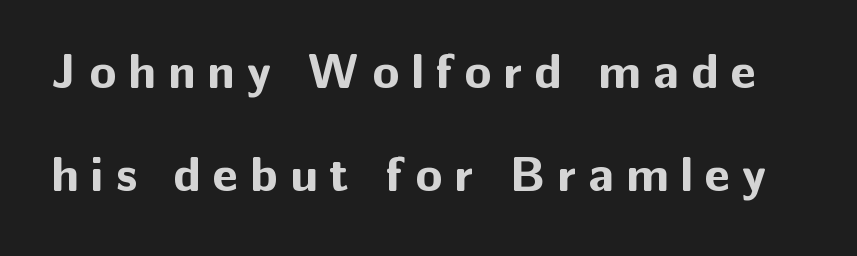
The image shows 49 px bold sans-serif type, upright; set loose line spacing (2.11x), unusually wide letter spacing (+0.25 em), not underlined; low stroke contrast and a medium x-height.
